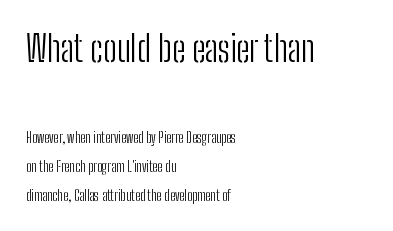
Inter-character spacing is left at the font's built-in metrics. These glyphs show unthickened strokes, regular width or finer. A classic flush-left, rag-right setting is used for this passage. What's the leading like? Stretched, with rows far apart. Spacing verdict: proportional, widths tailored to each character. Serifs: no, the terminals of the letterforms are clean.
